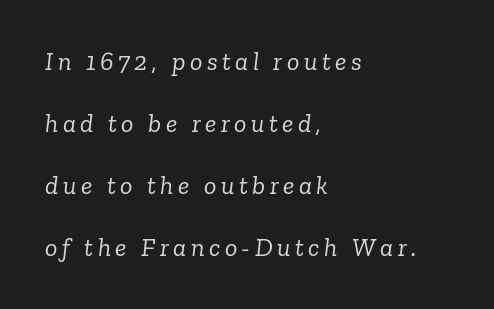
Bare-footed words on every line. Regarding leading, the lines here are spaced well apart. The typesetter chose a ragged-right arrangement here. Nothing heavy about these letters — not bold at all.
